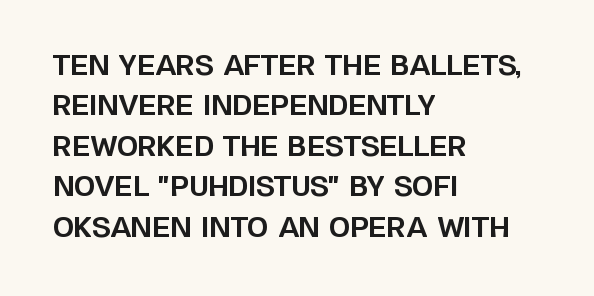
The image shows 27 px bold type, upright; set left-aligned, normal line spacing (1.5x), normal letter spacing, not underlined.
